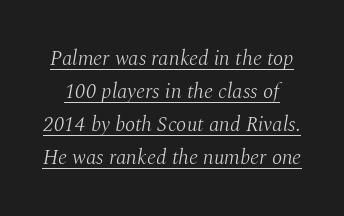
The image shows 21 px text type, italic (leaning right); set normal line spacing (1.57x), normal letter spacing, underlined.
